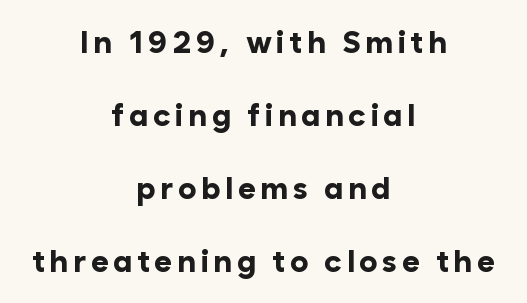
This block would shrink considerably if given ordinary leading; it's expanded now. The letters advance in unequal steps, a hallmark of proportional type. The rendering positions every line midway between the sides. Heft: maximum for text — a bold. You can tell it's not italic because the verticals are truly vertical.
